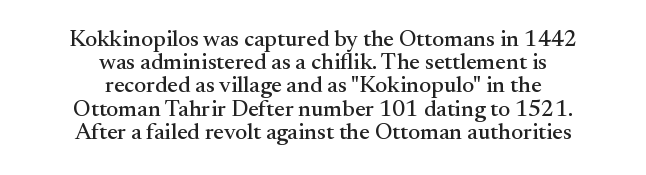
Q: Is the text italic (slanted)? A: No, it is upright.
Q: Is the text underlined? A: No.
Q: How is the paragraph aligned? A: Centered.
Q: Is the spacing between letters normal or unusually wide? A: Normal.
Q: Is the spacing between lines tight, normal or loose? A: Tight.
